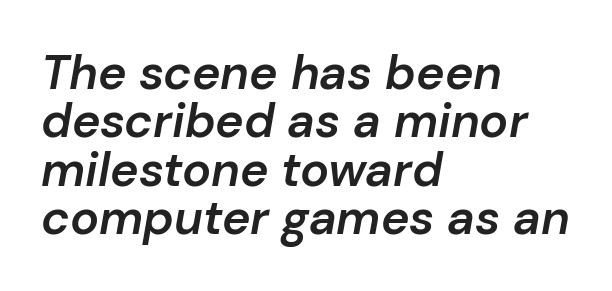
This is moderately heavy type, rendered in semibold. Each letter keeps its own natural width here, so spacing adapts to shape. Designer's note — italics engaged. The rendering keeps characters at their native spacing. The line-height multiplier appears low, near solid setting.
